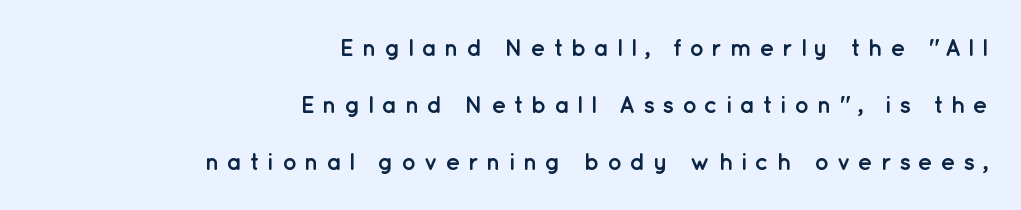
Q: Is the text bold? A: Yes.
Q: Is the text italic (slanted)? A: No, it is upright.
Q: Is the text underlined? A: No.
Q: How is the paragraph aligned? A: Right-aligned.
Q: Is the spacing between letters normal or unusually wide? A: Unusually wide.
Q: Is the spacing between lines tight, normal or loose? A: Loose.
